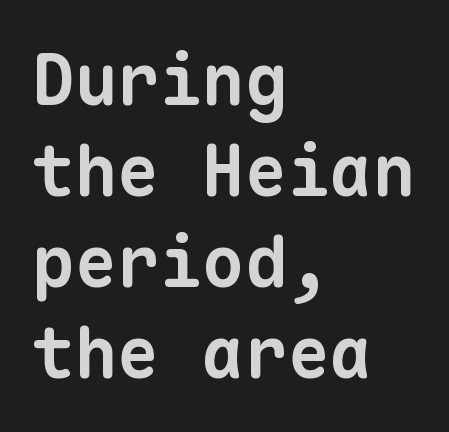
{"serif": "no", "bold": "yes", "weight": "bold", "width": "normal", "stroke_contrast": "low", "x_height": "medium", "monospaced": "yes", "underline": "no", "align": "left", "line_spacing": "normal", "line_spacing_ratio": 1.28, "letter_spacing": "normal", "letter_spacing_em": 0.0, "glyph_px": 71}
